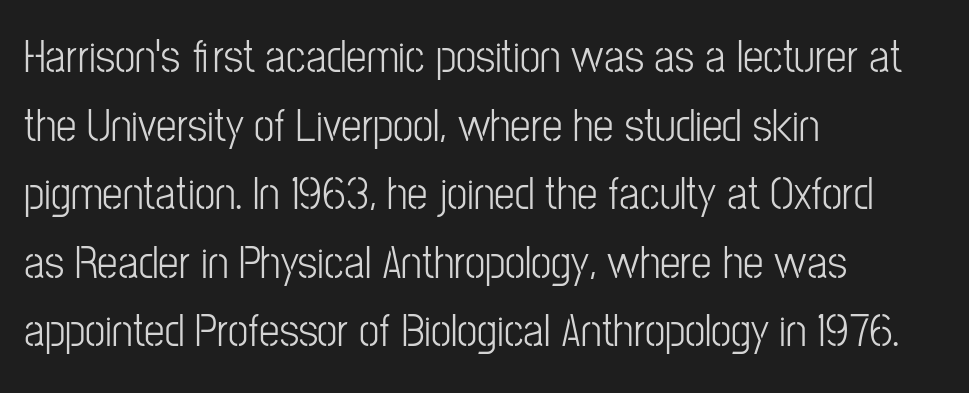
Reading down the block, your eye returns to a fixed left position each line. Underlining? Definitely not there. Each letter keeps its own natural width here, so spacing adapts to shape. Summary of vertical rhythm: regular, with standard interline spacing. Ordinary non-slanted type is in use.
